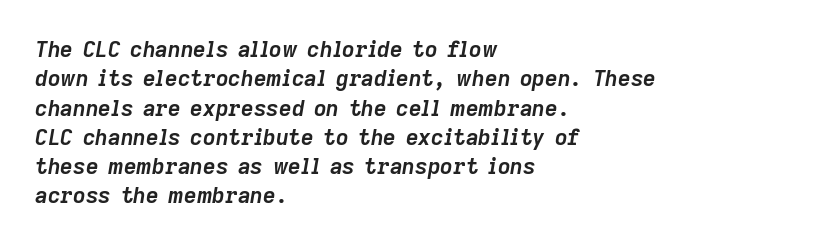
{"italic": "yes", "lean": "right", "slant_degrees": 9, "bold": "yes", "underline": "no", "align": "left", "line_spacing": "normal", "line_spacing_ratio": 1.33, "letter_spacing": "normal", "letter_spacing_em": 0.0, "glyph_px": 22}
